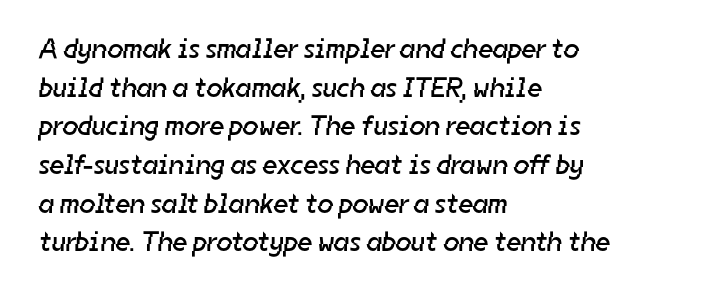
The image shows 28 px regular-weight sans-serif type; set left-aligned, normal line spacing (1.38x), normal letter spacing, not underlined; low stroke contrast and a medium x-height.
